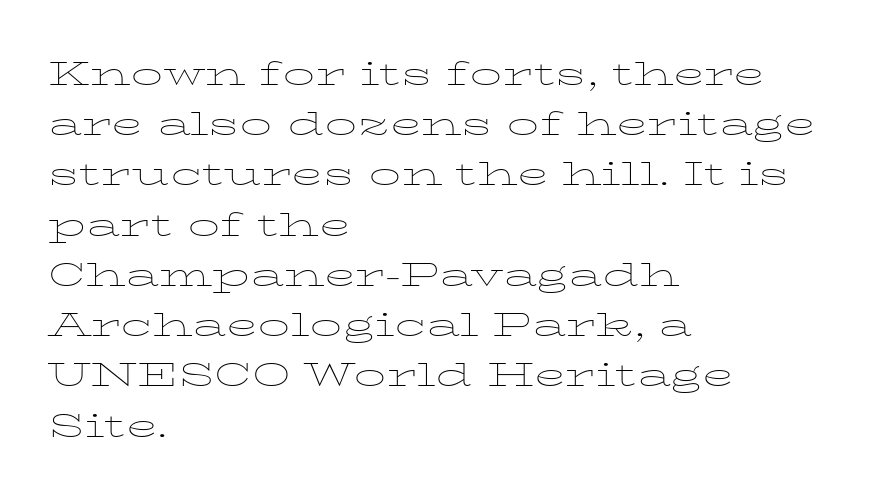
What kind of face is this? One with serifs. Does extra space separate the letters? No, they use regular spacing. These lines are set flush left with a ragged right edge. Stem width sits at or under what a default text font uses. No italicization has been applied; the sample stays upright. The vertical gap from one line to the next is medium.
